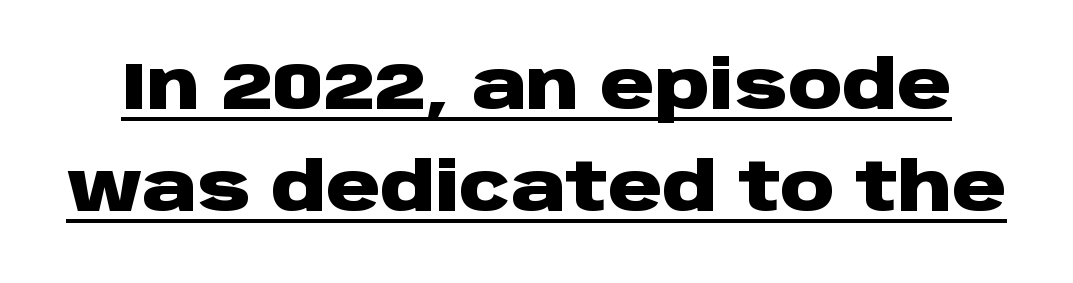
The image shows 67 px heavy, wide sans-serif type, upright; set normal line spacing (1.52x), normal letter spacing, underlined; low stroke contrast and a large x-height.
